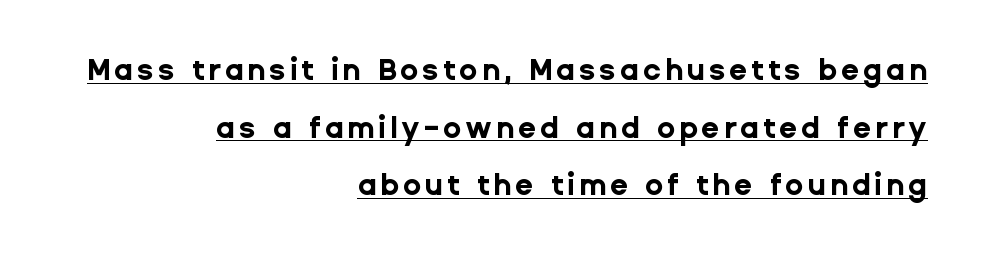
The image shows 30 px bold sans-serif type, upright; set right-aligned, loose line spacing (1.92x), underlined; low stroke contrast and a medium x-height.
